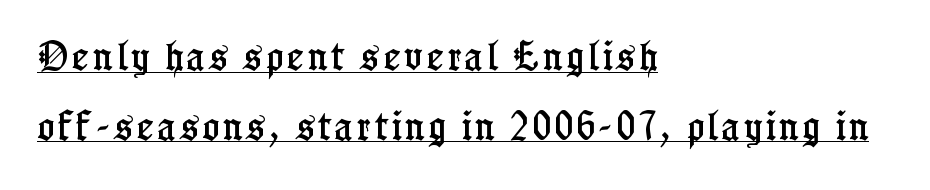
{"serif": "yes", "italic": "no", "width": "condensed", "stroke_contrast": "low", "x_height": "medium", "monospaced": "no", "underline": "yes", "align": "left", "line_spacing": "loose", "line_spacing_ratio": 2.18, "glyph_px": 32}
